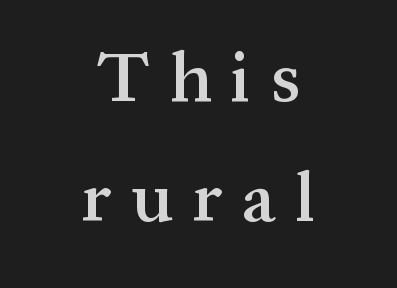
The glyphs are unaccompanied by any horizontal stroke below them. When letters stand straight like this, we call the style roman or upright. This rendering employs a face with finishing strokes, i.e., a serif. The face used here is rendered with a markedly widened letterfit.
